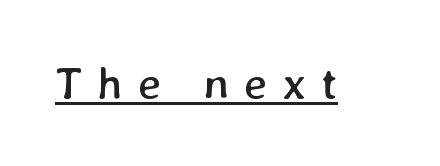
{"bold": "no", "weight": "regular", "width": "normal", "stroke_contrast": "low", "x_height": "medium", "monospaced": "no", "underline": "yes", "letter_spacing": "wide", "letter_spacing_em": 0.33, "glyph_px": 46}
